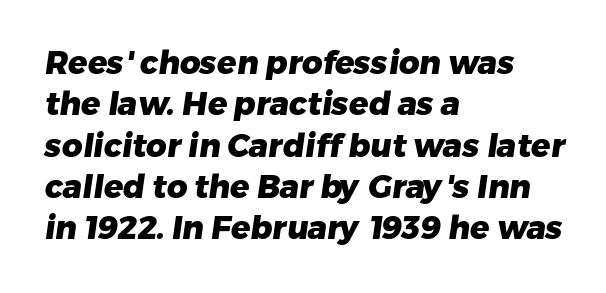
Is the letter spacing exaggerated? No — it looks like the ordinary default. Think of a printed novel: that variable character pitch is what you see here. Type style note: lacks serifs. Reading down the column, the eye jumps a familiar distance to each next line. The paragraph has a hard left edge and a soft right edge.
